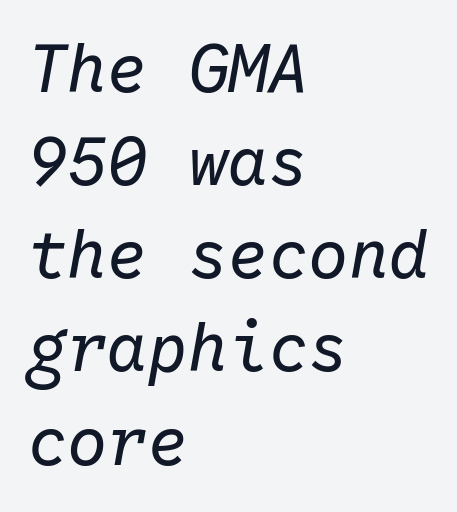
You could call the tracking neutral — neither tight nor loose. Rows of type keep a routine distance in the vertical direction. Has an underline been added? It has not. The typography opts for an oblique posture over an upright one. The letters march in equal steps, a hallmark of fixed-pitch type. Layout note: lines flush left.
